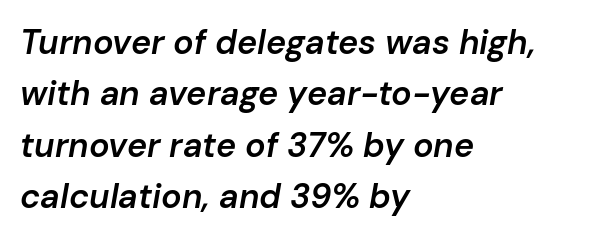
{"italic": "yes", "lean": "right", "slant_degrees": 10, "bold": "semi", "weight": "semibold", "width": "normal", "stroke_contrast": "low", "x_height": "medium", "monospaced": "no", "underline": "no", "align": "left", "line_spacing": "normal", "line_spacing_ratio": 1.51, "letter_spacing": "normal", "letter_spacing_em": 0.0, "glyph_px": 34}
